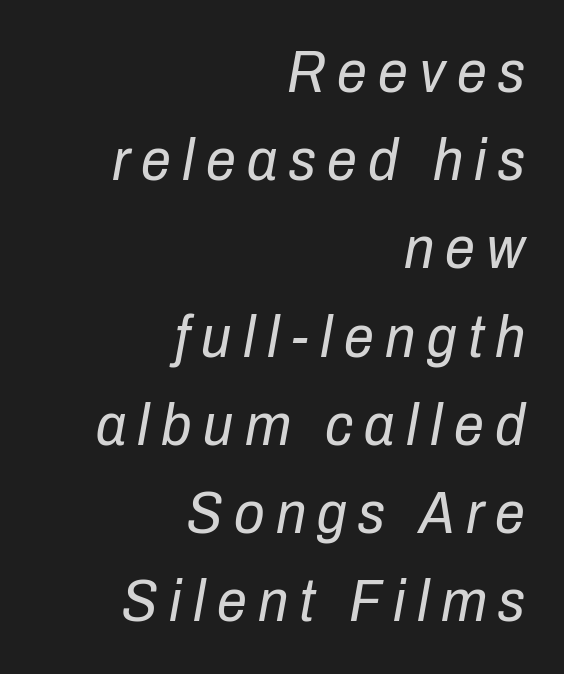
Q: Is the text bold? A: No.
Q: Is the text italic (slanted)? A: Yes, it leans right by about 10 degrees.
Q: Is the text underlined? A: No.
Q: How is the paragraph aligned? A: Right-aligned.
Q: Is the spacing between lines tight, normal or loose? A: Normal.
Q: Width (condensed, normal, or wide)? A: Condensed.
Q: Stroke contrast? A: Low.
Q: x-height? A: Medium.
Q: Monospaced? A: No.
